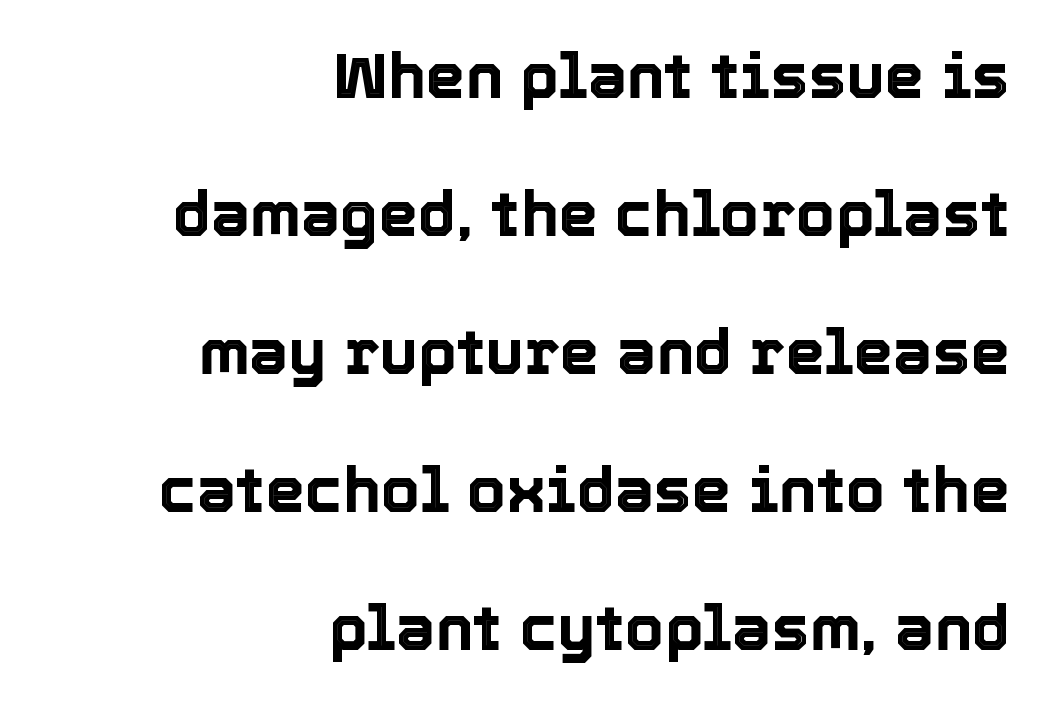
Loosely led — the rows are spread out. The face used here is proportionally spaced, like ordinary book or web type. Glyph-to-glyph distance matches everyday printed text. Each row of text sits above clean, open space. Italic? Not at all — the glyphs are vertical.
